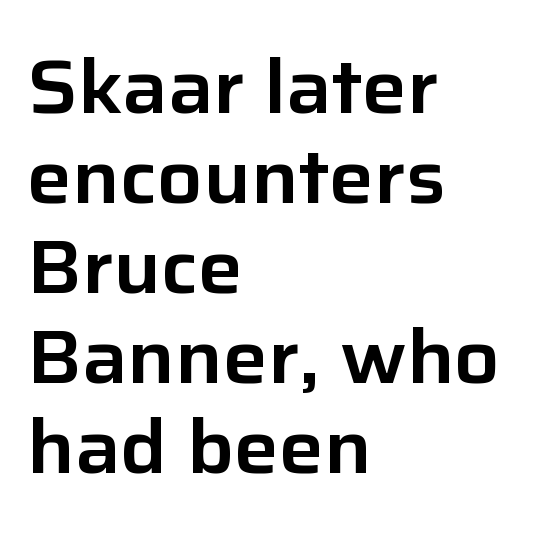
{"serif": "no", "italic": "no", "width": "normal", "stroke_contrast": "low", "x_height": "medium", "monospaced": "no", "underline": "no", "align": "left", "line_spacing_ratio": 1.2, "letter_spacing": "normal", "letter_spacing_em": 0.0, "glyph_px": 75}
